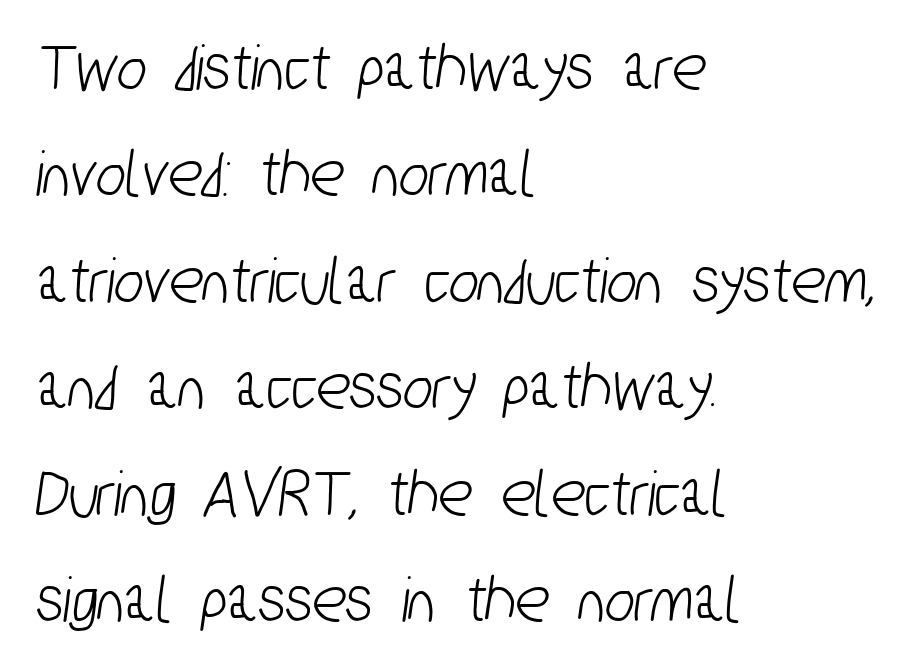
The image shows 70 px condensed sans-serif type; set left-aligned, normal line spacing (1.52x), normal letter spacing, not underlined; low stroke contrast and a medium x-height.
